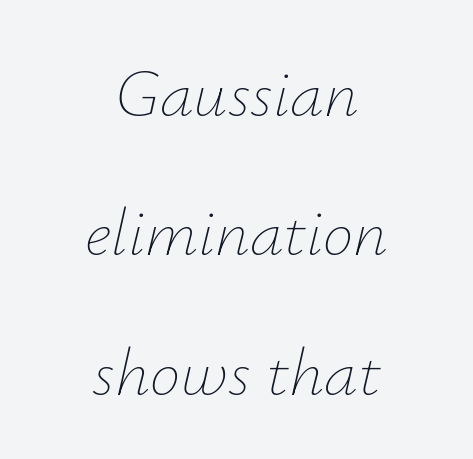
The image shows 68 px thin type, italic (leaning right); set centered, loose line spacing (2.05x), normal letter spacing, not underlined; low stroke contrast and a small x-height.
